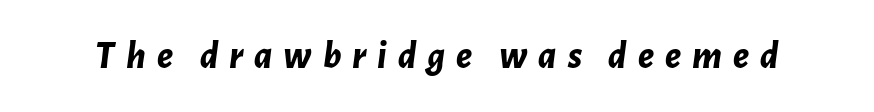
Q: Is the text bold? A: Yes.
Q: Is the text italic (slanted)? A: Yes, it leans right by about 7 degrees.
Q: Is the text underlined? A: No.
Q: Is the spacing between letters normal or unusually wide? A: Unusually wide.
Q: Width (condensed, normal, or wide)? A: Normal.
Q: Stroke contrast? A: Low.
Q: x-height? A: Medium.
Q: Monospaced? A: No.
